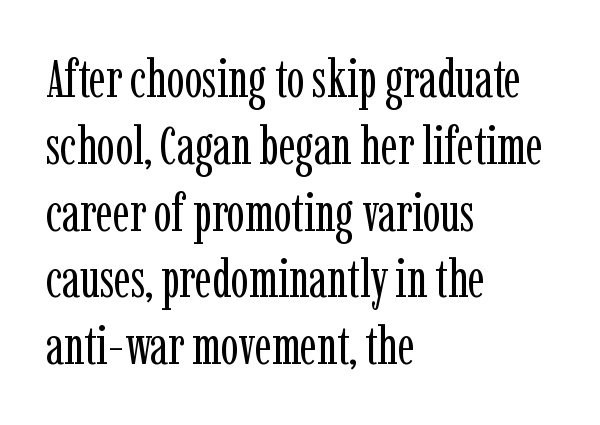
The image shows 53 px regular-weight, condensed serif type, upright; set left-aligned, normal line spacing (1.26x), normal letter spacing, not underlined; low stroke contrast and a medium x-height.
